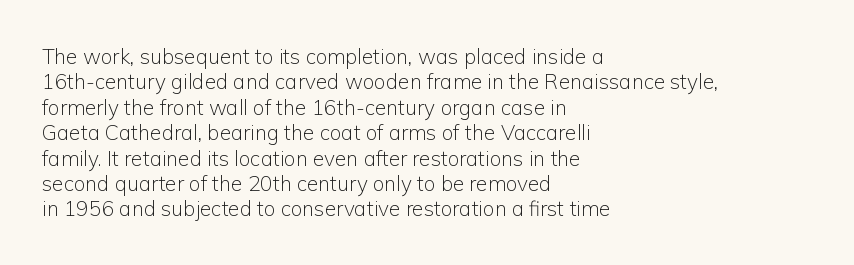
The image shows 21 px text type, upright; set left-aligned, line spacing 1.21x, normal letter spacing, not underlined.
